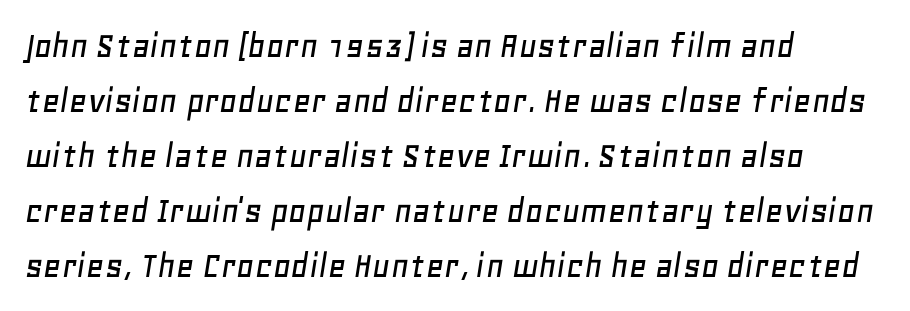
Q: Is the text italic (slanted)? A: Yes, it leans right by about 11 degrees.
Q: Is the text underlined? A: No.
Q: How is the paragraph aligned? A: Left-aligned.
Q: Is the spacing between letters normal or unusually wide? A: Normal.
Q: Is the spacing between lines tight, normal or loose? A: Normal.
Q: Width (condensed, normal, or wide)? A: Normal.
Q: Stroke contrast? A: Low.
Q: x-height? A: Large.
Q: Monospaced? A: No.
